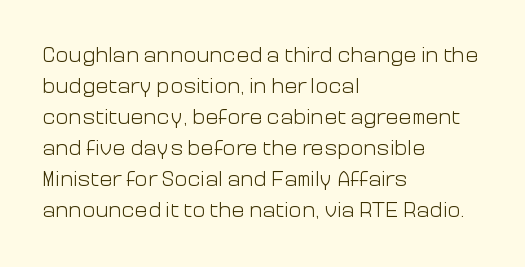
The image shows 22 px text type, upright; set left-aligned, normal line spacing (1.41x), normal letter spacing, not underlined.
